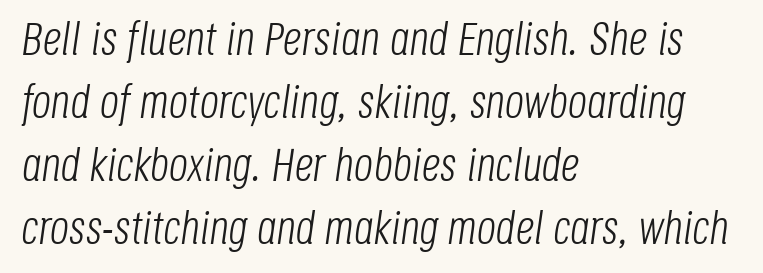
The image shows 47 px light, condensed type, italic (leaning right); set left-aligned, normal line spacing (1.34x), normal letter spacing, not underlined; low stroke contrast and a large x-height.
